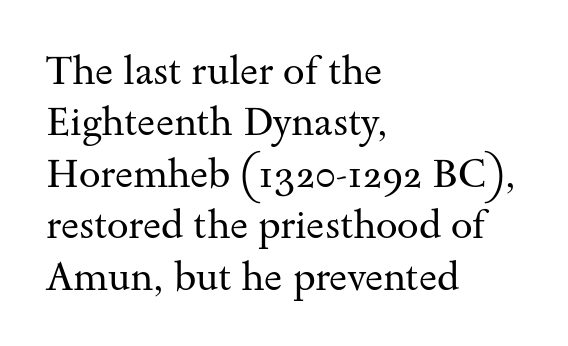
{"serif": "yes", "italic": "no", "bold": "no", "weight": "regular", "width": "wide", "stroke_contrast": "medium", "x_height": "small", "monospaced": "no", "underline": "no", "align": "left", "line_spacing": "normal", "line_spacing_ratio": 1.32, "letter_spacing": "normal", "letter_spacing_em": 0.0, "glyph_px": 39}
